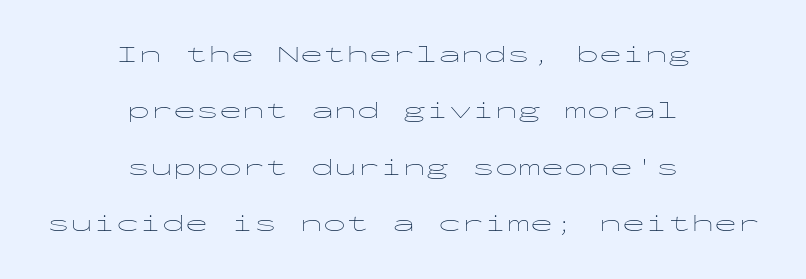
The image shows 23 px text type, upright; set centered, loose line spacing (2.45x), normal letter spacing, not underlined.
